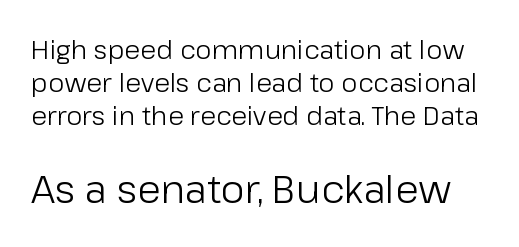
Q: Is the text bold? A: No.
Q: Is the text italic (slanted)? A: No, it is upright.
Q: Is the typeface a serif or a sans-serif typeface? A: Sans-serif.
Q: Is the text underlined? A: No.
Q: Is the spacing between letters normal or unusually wide? A: Normal.
Q: Is the spacing between lines tight, normal or loose? A: Normal.
Q: Which block of text is set in a larger size, the first (top) or the second (bottom)? A: The second (bottom) one.
Q: Width (condensed, normal, or wide)? A: Normal.
Q: Stroke contrast? A: Low.
Q: x-height? A: Medium.
Q: Monospaced? A: No.
